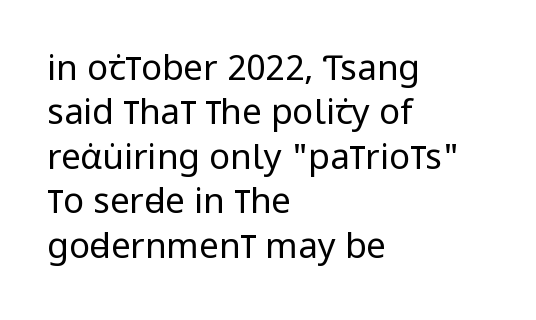
{"serif": "no", "italic": "no", "bold": "no", "weight": "regular", "width": "condensed", "stroke_contrast": "low", "x_height": "large", "monospaced": "no", "underline": "no", "align": "left", "line_spacing": "normal", "line_spacing_ratio": 1.27, "letter_spacing": "normal", "letter_spacing_em": 0.0, "glyph_px": 35}
